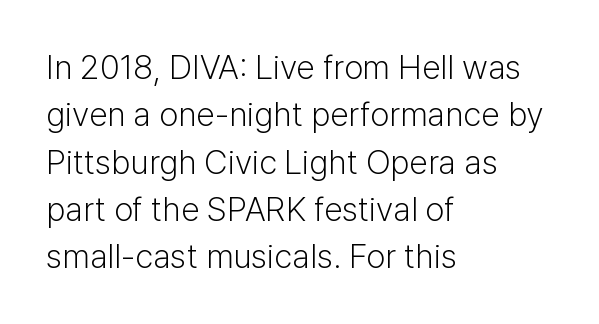
The image shows 34 px light sans-serif type, upright; set left-aligned, normal line spacing (1.39x), normal letter spacing, not underlined; low stroke contrast and a medium x-height.
